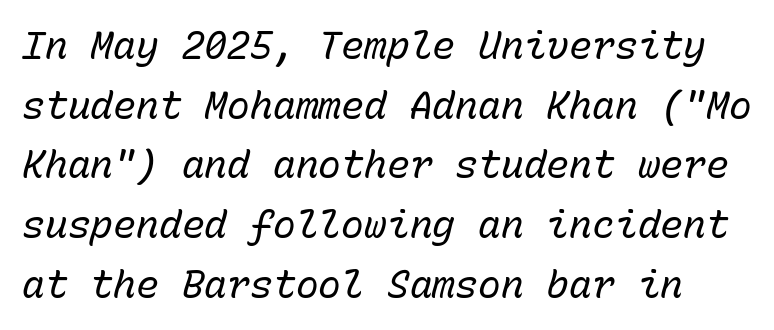
Q: Is the text bold? A: No.
Q: Is the text italic (slanted)? A: Yes, it leans right by about 15 degrees.
Q: Is the text underlined? A: No.
Q: Is the spacing between letters normal or unusually wide? A: Normal.
Q: Is the spacing between lines tight, normal or loose? A: Normal.
Q: Width (condensed, normal, or wide)? A: Normal.
Q: Stroke contrast? A: Low.
Q: x-height? A: Medium.
Q: Monospaced? A: Yes.
